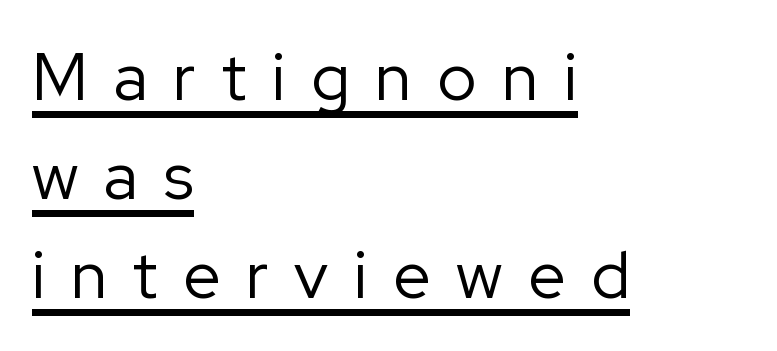
{"serif": "no", "italic": "no", "bold": "no", "weight": "regular", "width": "normal", "stroke_contrast": "low", "x_height": "medium", "monospaced": "no", "underline": "yes", "align": "left", "line_spacing": "normal", "line_spacing_ratio": 1.5, "letter_spacing": "wide", "letter_spacing_em": 0.39, "glyph_px": 66}
